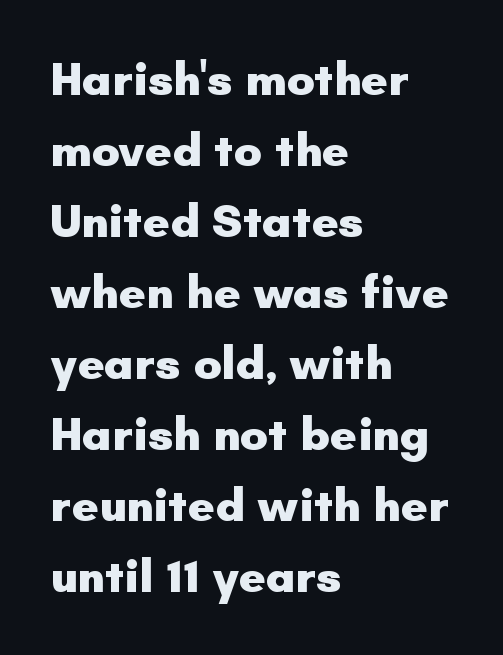
{"serif": "no", "italic": "no", "bold": "yes", "weight": "heavy", "width": "normal", "stroke_contrast": "low", "x_height": "small", "monospaced": "no", "underline": "no", "align": "left", "line_spacing": "normal", "line_spacing_ratio": 1.51, "letter_spacing": "normal", "letter_spacing_em": 0.0, "glyph_px": 47}
